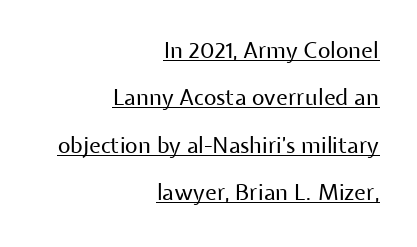
{"italic": "no", "bold": "no", "underline": "yes", "align": "right", "line_spacing": "loose", "line_spacing_ratio": 2.15, "letter_spacing": "normal", "letter_spacing_em": 0.0, "glyph_px": 22}
